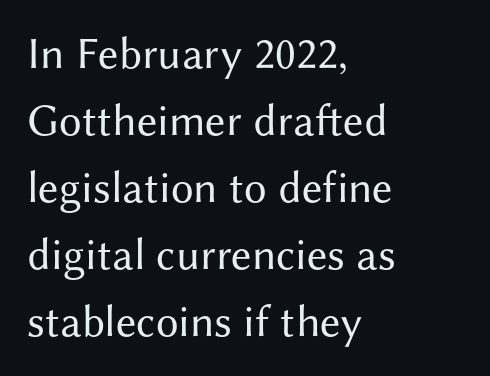
{"serif": "no", "italic": "no", "bold": "no", "weight": "regular", "width": "normal", "stroke_contrast": "medium", "x_height": "medium", "monospaced": "no", "underline": "no", "align": "left", "line_spacing": "normal", "line_spacing_ratio": 1.49, "letter_spacing": "normal", "letter_spacing_em": 0.0, "glyph_px": 45}
